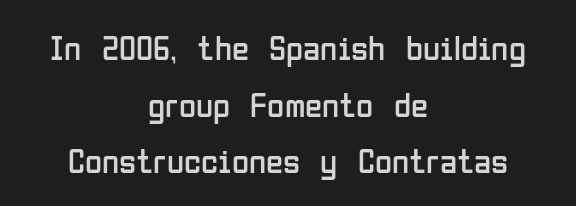
The image shows 35 px regular-weight, condensed sans-serif type, upright; set centered, normal line spacing (1.62x), normal letter spacing, not underlined; low stroke contrast and a medium x-height.
